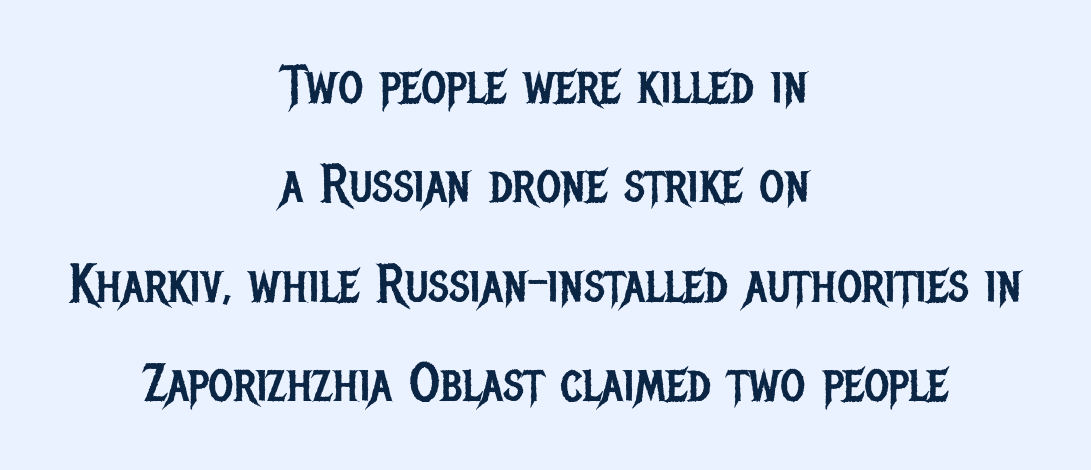
The rendering positions every line midway between the sides. Varying glyph widths throughout — classic text-font behaviour. Rendered with straight, roman letterforms. A clean baseline with only descenders dipping below it. The weight would be labelled regular, book, light, or lighter still.
